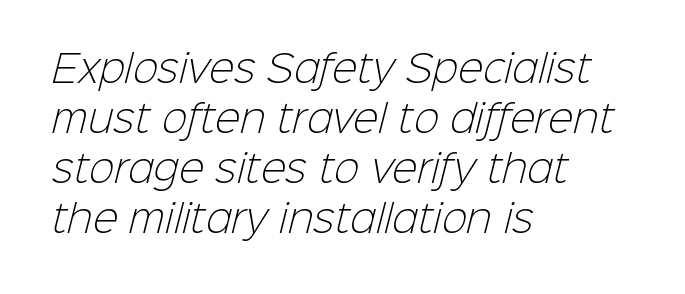
A sans-serif font was chosen for this passage. The words here are not underlined. Standard letterfit; no display-style spreading of the glyphs. Normally led — the rows are evenly, conventionally spaced.
